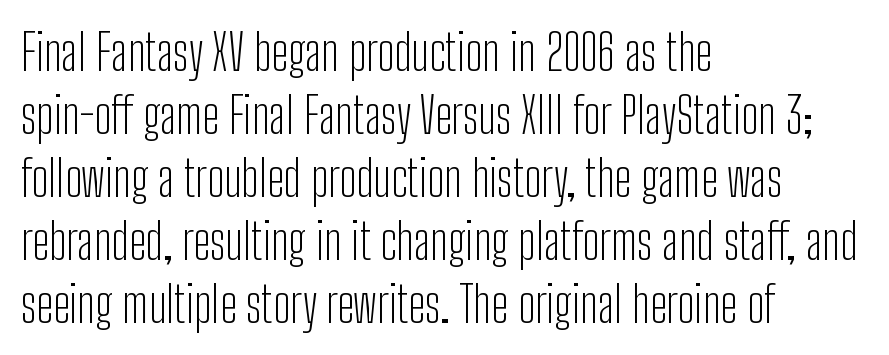
The image shows 50 px light, condensed sans-serif type, upright; set left-aligned, normal line spacing (1.26x), normal letter spacing, not underlined; low stroke contrast and a medium x-height.
